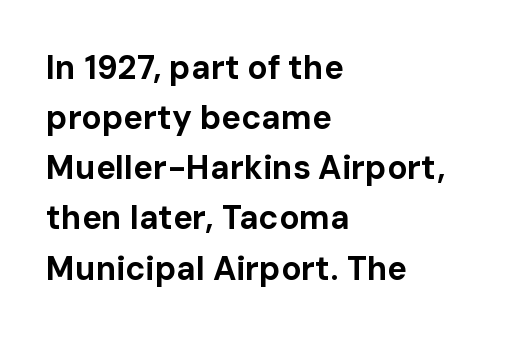
{"serif": "no", "italic": "no", "bold": "yes", "weight": "bold", "width": "normal", "stroke_contrast": "low", "x_height": "medium", "monospaced": "no", "underline": "no", "align": "left", "line_spacing": "normal", "line_spacing_ratio": 1.52, "letter_spacing": "normal", "letter_spacing_em": 0.0, "glyph_px": 33}
